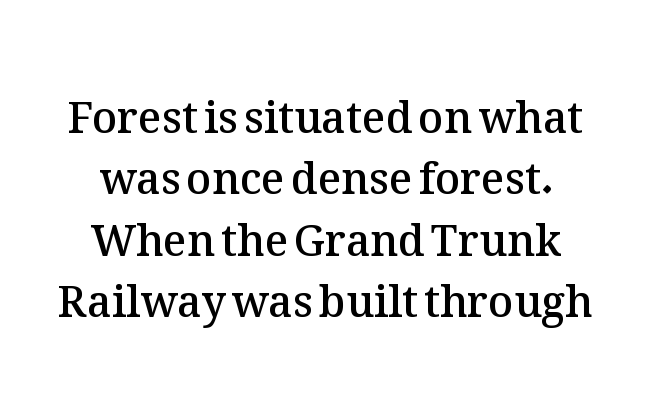
Clear beneath every line of the passage. Looks like regular typesetting: each glyph gets only the width it needs. Look at the stroke-to-counter ratio: somewhat heavy, a semibold. Tall strokes in this sample are plumb rather than angled. The tracking reads as untouched default to a designer's eye.
